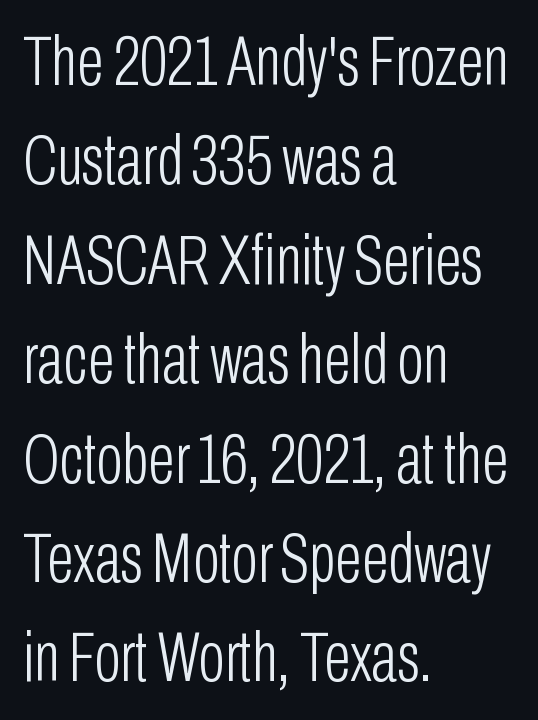
The image shows 70 px light, condensed sans-serif type, upright; set left-aligned, normal line spacing (1.42x), normal letter spacing, not underlined; low stroke contrast and a medium x-height.
